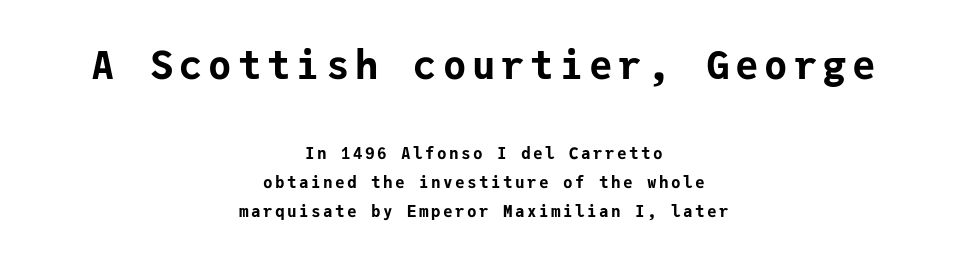
The rendering shrinks the type as you move from the upper chunk to the lower. The text was rendered using a sans face with plain stroke endings. The passage is arranged like a title page — every line centered. The axis of the letterforms is exactly vertical.
